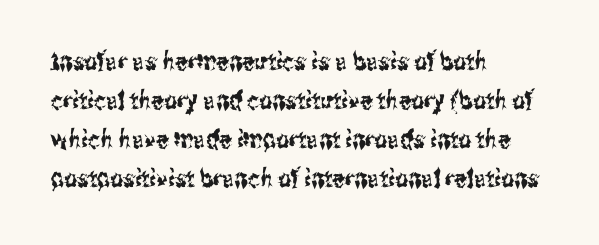
The horizontal fit of the characters is conventional and even. The passage shown stacks its lines at a standard gap. The letters stand straight up with perfectly vertical stems. Descender tails drop into unmarked territory. Is the block centered? No — it sits flush against the left margin.
